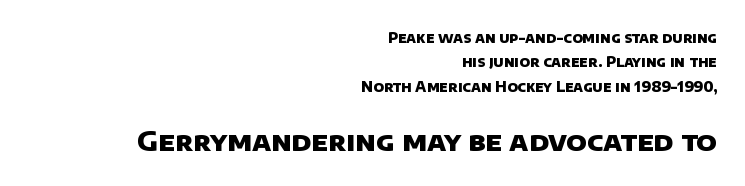
{"bold": "yes", "underline": "no", "align": "right", "line_spacing_ratio": 1.75, "letter_spacing": "normal", "letter_spacing_em": 0.0, "larger_block": "second", "size_ratio": 1.93, "glyph_px": 27}
